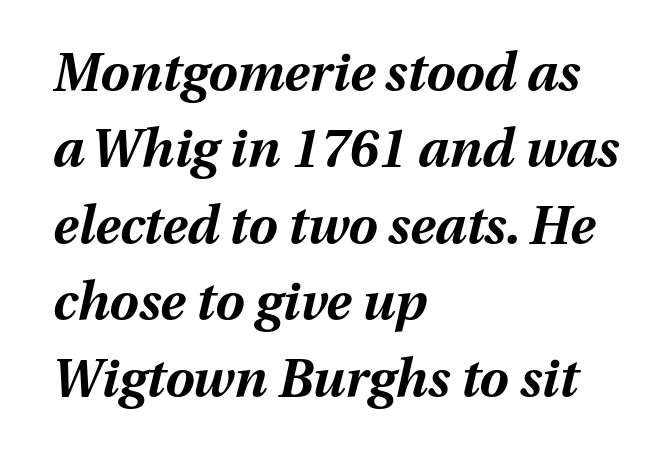
The image shows 52 px bold type, italic (leaning right); set left-aligned, normal line spacing (1.47x), normal letter spacing, not underlined; medium stroke contrast and a medium x-height.
